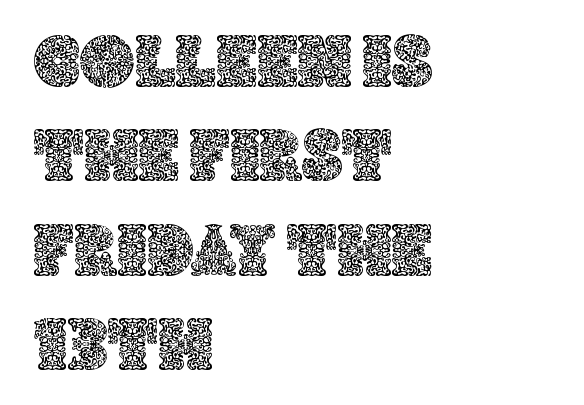
Q: Is the text italic (slanted)? A: No, it is upright.
Q: Is the text underlined? A: No.
Q: How is the paragraph aligned? A: Left-aligned.
Q: Is the spacing between letters normal or unusually wide? A: Normal.
Q: Is the spacing between lines tight, normal or loose? A: Normal.
Q: Width (condensed, normal, or wide)? A: Normal.
Q: x-height? A: Large.
Q: Monospaced? A: No.
